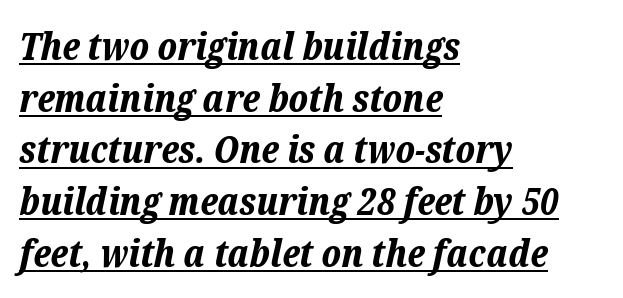
Q: Is the text bold? A: Yes.
Q: Is the text italic (slanted)? A: Yes, it leans right by about 12 degrees.
Q: Is the text underlined? A: Yes.
Q: How is the paragraph aligned? A: Left-aligned.
Q: Is the spacing between letters normal or unusually wide? A: Normal.
Q: Is the spacing between lines tight, normal or loose? A: Normal.
Q: Width (condensed, normal, or wide)? A: Normal.
Q: Stroke contrast? A: Low.
Q: x-height? A: Medium.
Q: Monospaced? A: No.
